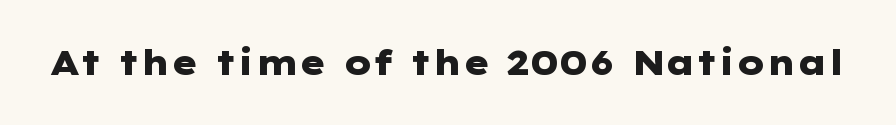
{"serif": "no", "italic": "no", "bold": "yes", "weight": "heavy", "width": "wide", "stroke_contrast": "low", "x_height": "medium", "underline": "no", "letter_spacing": "normal", "letter_spacing_em": 0.0, "glyph_px": 34}
